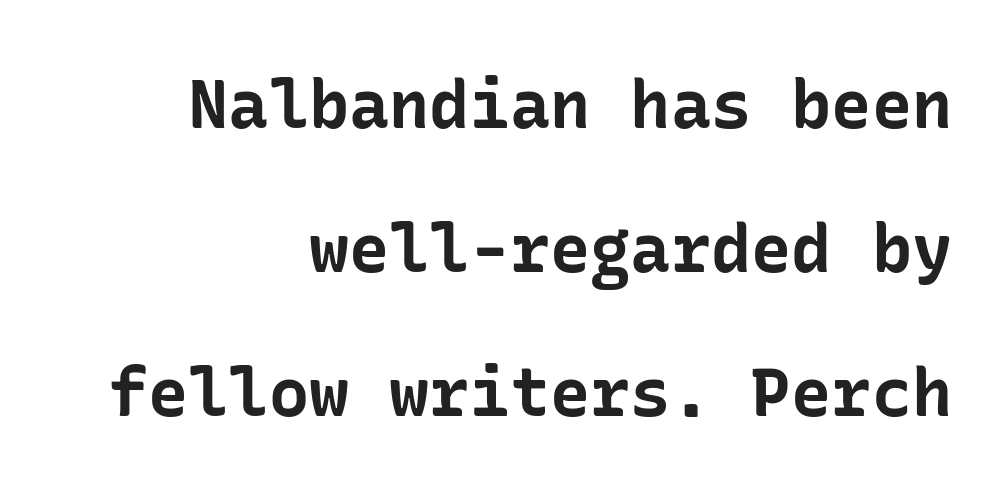
{"serif": "no", "italic": "no", "bold": "yes", "weight": "bold", "width": "normal", "stroke_contrast": "low", "x_height": "medium", "underline": "no", "align": "right", "line_spacing": "loose", "line_spacing_ratio": 2.15, "letter_spacing": "normal", "letter_spacing_em": 0.0, "glyph_px": 67}
